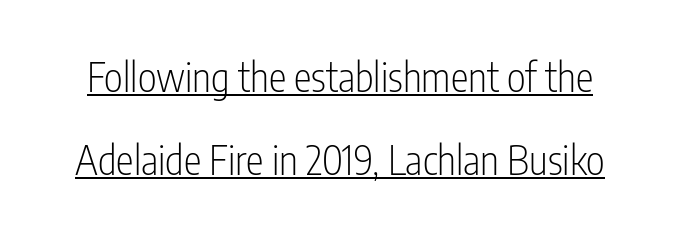
{"serif": "no", "italic": "no", "bold": "no", "weight": "light", "width": "condensed", "stroke_contrast": "low", "x_height": "medium", "monospaced": "no", "underline": "yes", "line_spacing": "loose", "line_spacing_ratio": 2.07, "letter_spacing": "normal", "letter_spacing_em": 0.0, "glyph_px": 40}
